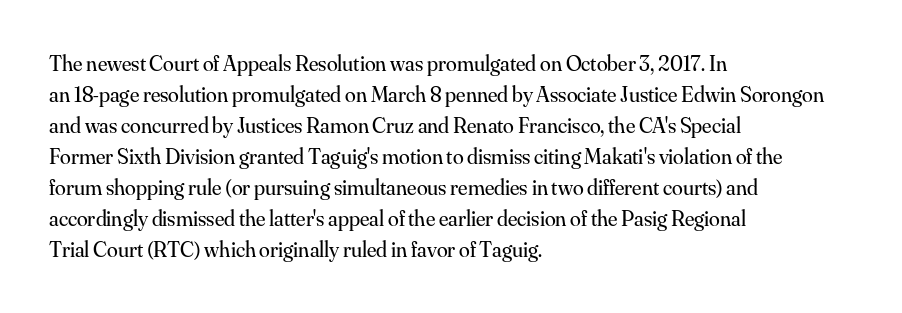
The image shows 22 px text type, upright; set left-aligned, normal line spacing (1.41x), normal letter spacing, not underlined.
